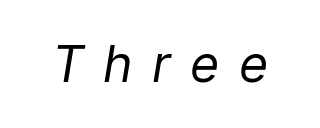
Bare-footed words on every line. Heaviness? Minimal to ordinary, like unemphasized prose. Spacing verdict: proportional, widths tailored to each character. The lettering tilts uniformly, giving the passage an italic look.
